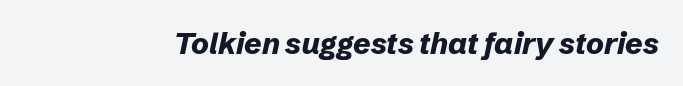
{"italic": "yes", "lean": "right", "slant_degrees": 12, "bold": "yes", "weight": "bold", "width": "normal", "stroke_contrast": "low", "x_height": "medium", "monospaced": "no", "underline": "no", "letter_spacing": "normal", "letter_spacing_em": 0.0, "glyph_px": 30}
